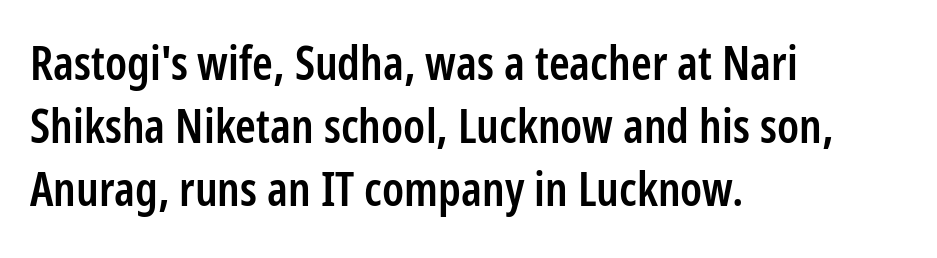
The image shows 47 px semibold, condensed sans-serif type, upright; set left-aligned, normal line spacing (1.34x), normal letter spacing, not underlined; low stroke contrast and a medium x-height.
